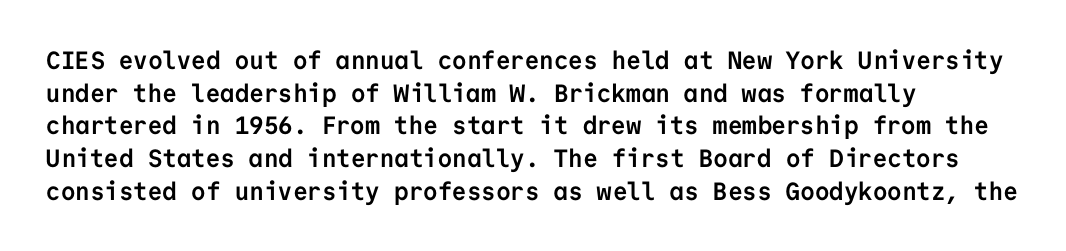
Q: Is the text bold? A: Yes.
Q: Is the text italic (slanted)? A: No, it is upright.
Q: Is the text underlined? A: No.
Q: How is the paragraph aligned? A: Left-aligned.
Q: Is the spacing between letters normal or unusually wide? A: Normal.
Q: Is the spacing between lines tight, normal or loose? A: Normal.
